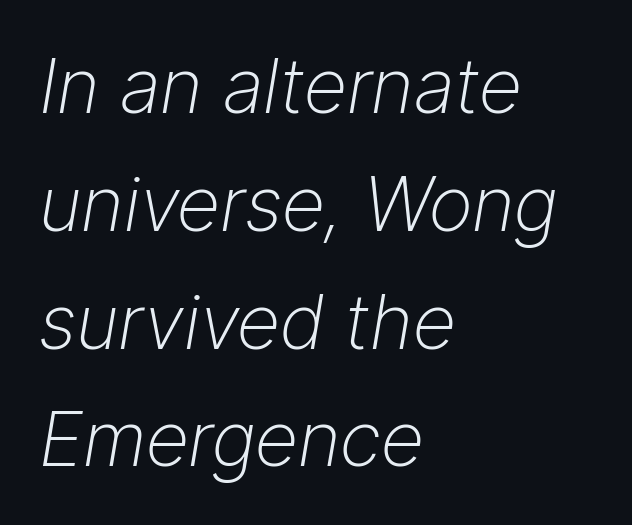
The image shows 76 px light type, italic (leaning right); set left-aligned, normal line spacing (1.55x), normal letter spacing, not underlined; low stroke contrast and a medium x-height.
